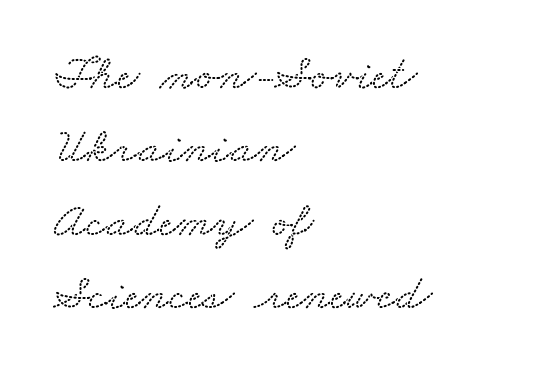
Vertically, the passage feels balanced, rows spaced as you'd expect. Does extra space separate the letters? No, they use regular spacing. A typesetter would call this proportional, since set widths differ per character. This sample is left-justified, so line endings fall wherever the words run out. A serif font was chosen for this passage.
